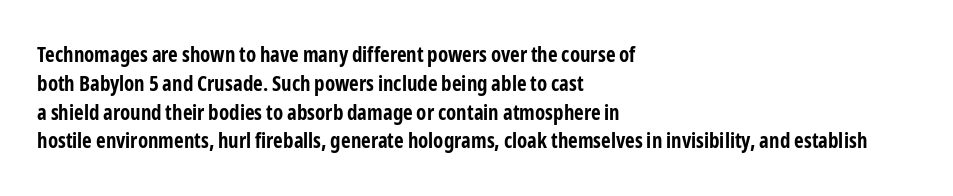
Q: Is the text bold? A: Yes.
Q: Is the text italic (slanted)? A: No, it is upright.
Q: Is the text underlined? A: No.
Q: How is the paragraph aligned? A: Left-aligned.
Q: Is the spacing between letters normal or unusually wide? A: Normal.
Q: Is the spacing between lines tight, normal or loose? A: Normal.
